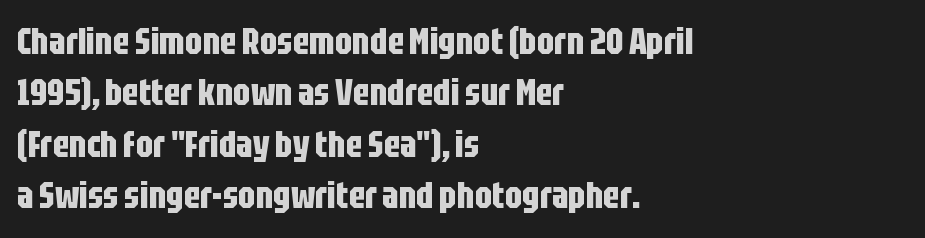
The image shows 37 px bold, condensed sans-serif type, upright; set left-aligned, normal line spacing (1.39x), normal letter spacing, not underlined; low stroke contrast and a large x-height.
